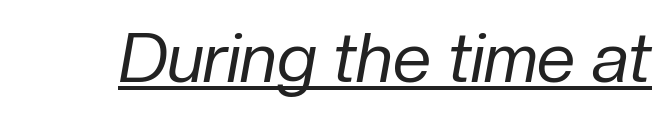
{"italic": "yes", "lean": "right", "slant_degrees": 10, "bold": "no", "weight": "regular", "width": "normal", "stroke_contrast": "low", "x_height": "medium", "monospaced": "no", "underline": "yes", "letter_spacing": "normal", "letter_spacing_em": 0.0, "glyph_px": 69}
